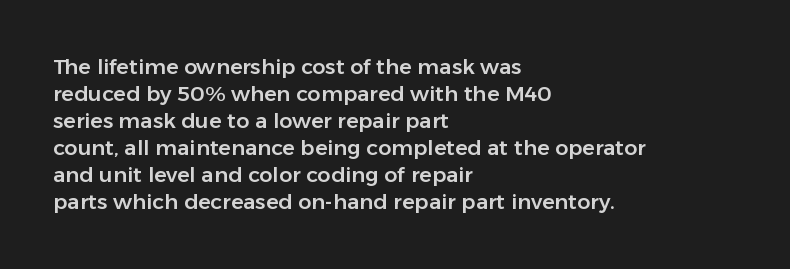
{"italic": "no", "underline": "no", "align": "left", "line_spacing": "normal", "line_spacing_ratio": 1.29, "letter_spacing": "normal", "letter_spacing_em": 0.0, "glyph_px": 21}
